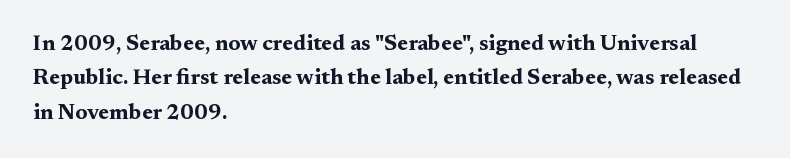
Q: Is the text bold? A: Yes.
Q: Is the text italic (slanted)? A: No, it is upright.
Q: Is the text underlined? A: No.
Q: How is the paragraph aligned? A: Left-aligned.
Q: Is the spacing between letters normal or unusually wide? A: Normal.
Q: Is the spacing between lines tight, normal or loose? A: Normal.
